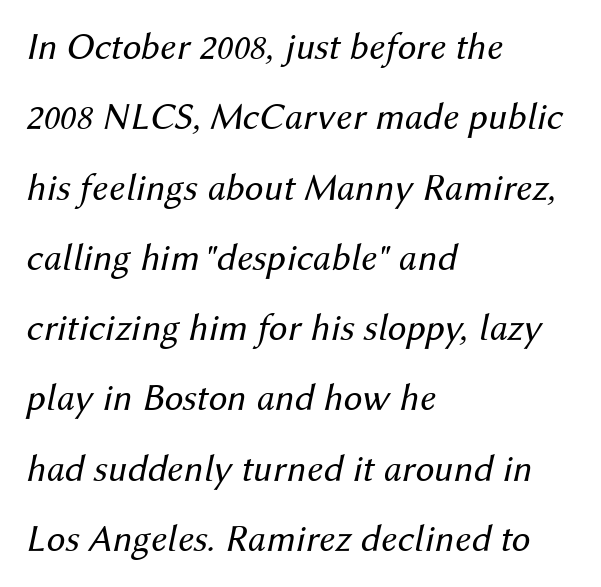
A typesetter would call this proportional, since set widths differ per character. Underlining? Definitely not there. This rendering leaves character spacing at its baseline value. A light-to-regular cut is what we see here. The whole block is typeset with a tilt. Line beginnings align vertically; line endings do not.
